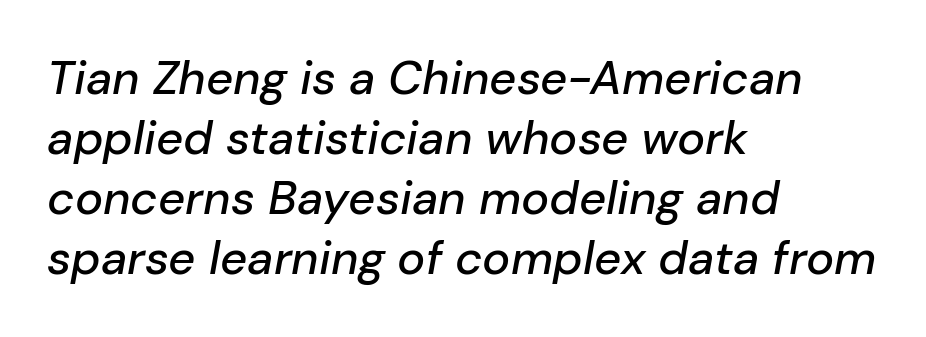
{"italic": "yes", "lean": "right", "slant_degrees": 10, "width": "normal", "stroke_contrast": "low", "x_height": "medium", "monospaced": "no", "underline": "no", "align": "left", "line_spacing": "normal", "line_spacing_ratio": 1.28, "letter_spacing": "normal", "letter_spacing_em": 0.0, "glyph_px": 47}
